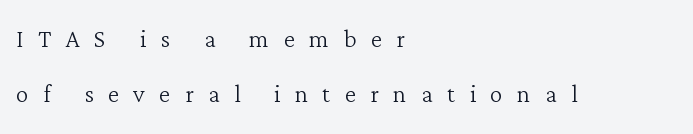
{"serif": "yes", "italic": "no", "bold": "no", "weight": "light", "width": "normal", "stroke_contrast": "low", "x_height": "medium", "monospaced": "no", "underline": "no", "align": "left", "line_spacing_ratio": 1.71, "letter_spacing": "wide", "letter_spacing_em": 0.45, "glyph_px": 32}
